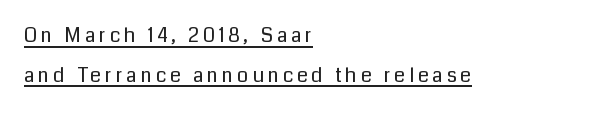
These lines stand farther apart than default settings would place them. A student would call this left alignment; a typographer would say flush left, rag right. This is not heavy type; no bold has been used. No italicization has been applied; the sample stays upright. The words here are underlined.
